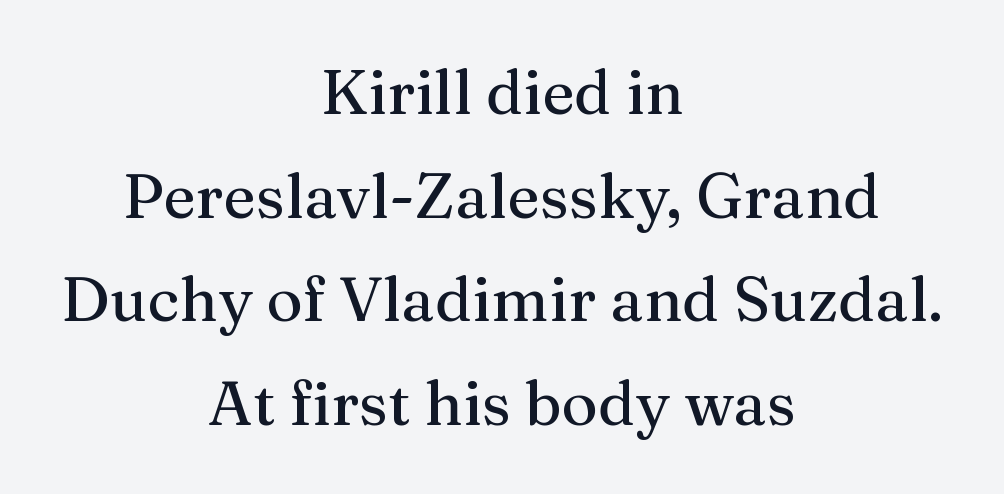
Font category for this specimen: serif. The lines sit at an ordinary, default distance from one another. Is this a fixed-width face? No — the glyphs have proportional, varying widths. Every character sits straight up, as roman type does.
